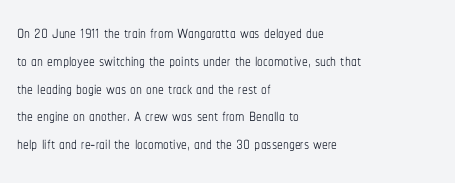
Q: Is the text bold? A: No.
Q: Is the text italic (slanted)? A: No, it is upright.
Q: Is the text underlined? A: No.
Q: How is the paragraph aligned? A: Left-aligned.
Q: Is the spacing between letters normal or unusually wide? A: Normal.
